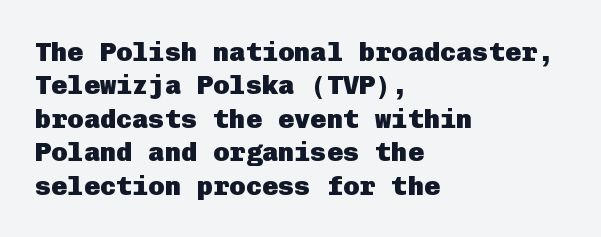
Q: Is the text bold? A: Yes.
Q: Is the text italic (slanted)? A: No, it is upright.
Q: Is the text underlined? A: No.
Q: How is the paragraph aligned? A: Left-aligned.
Q: Is the spacing between letters normal or unusually wide? A: Normal.
